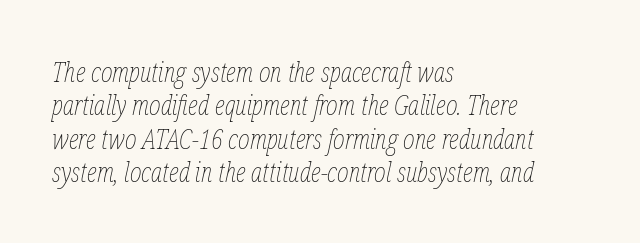
Q: Is the text bold? A: No.
Q: Is the text italic (slanted)? A: Yes, it leans right by about 12 degrees.
Q: Is the text underlined? A: No.
Q: How is the paragraph aligned? A: Left-aligned.
Q: Is the spacing between letters normal or unusually wide? A: Normal.
Q: Width (condensed, normal, or wide)? A: Condensed.
Q: Stroke contrast? A: Low.
Q: x-height? A: Medium.
Q: Monospaced? A: No.
